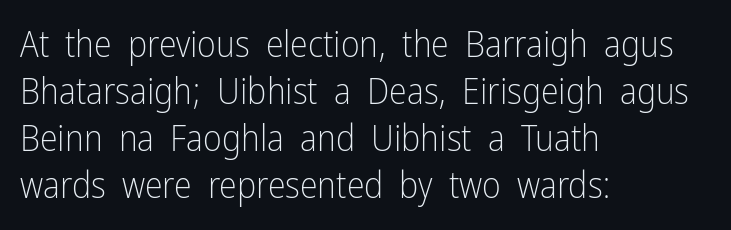
The image shows 36 px light, condensed sans-serif type, upright; set left-aligned, normal line spacing (1.31x), normal letter spacing, not underlined; low stroke contrast and a medium x-height.
